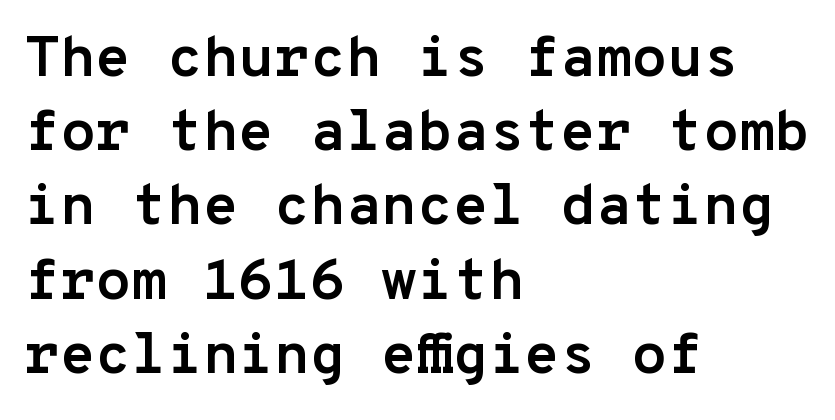
Just letters on the line, the space beneath them empty. Characters follow at the spacing the type designer built in. Line spacing here is normal. The characters display no serif detailing; their extremities are plain.
